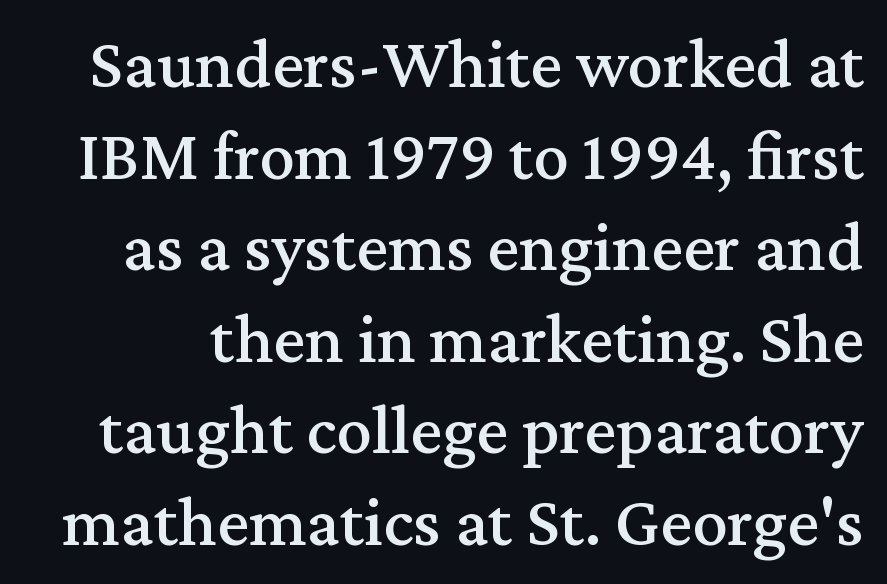
Q: Is the text italic (slanted)? A: No, it is upright.
Q: Is the typeface a serif or a sans-serif typeface? A: Serif.
Q: Is the text underlined? A: No.
Q: Is the spacing between letters normal or unusually wide? A: Normal.
Q: Is the spacing between lines tight, normal or loose? A: Normal.
Q: Width (condensed, normal, or wide)? A: Normal.
Q: Stroke contrast? A: Medium.
Q: x-height? A: Medium.
Q: Monospaced? A: No.
